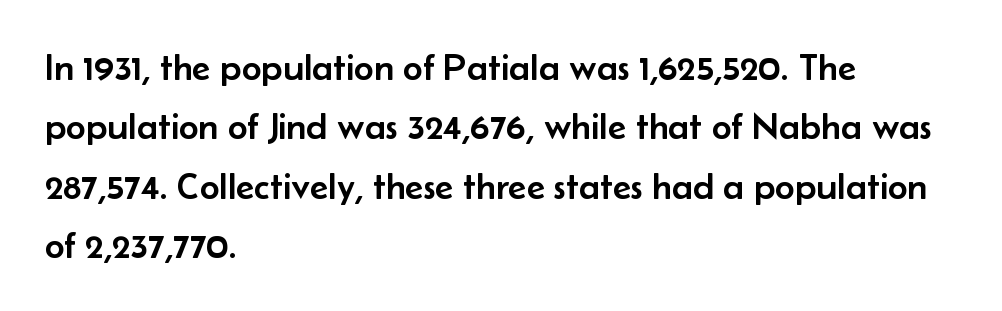
The image shows 38 px sans-serif type, upright; set left-aligned, normal line spacing (1.56x), normal letter spacing, not underlined; low stroke contrast and a small x-height.
